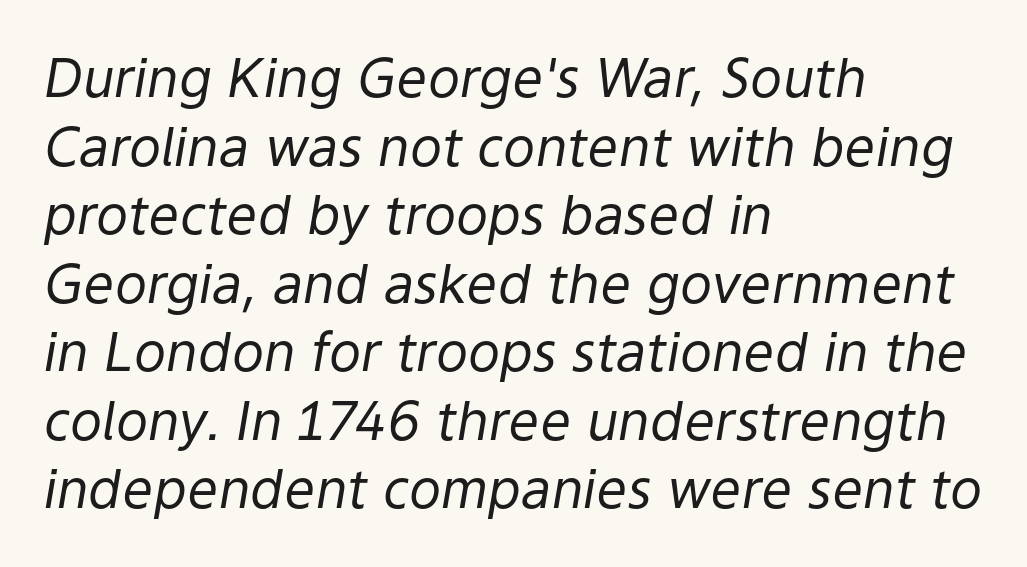
The image shows 54 px regular-weight type, italic (leaning right); set left-aligned, normal line spacing (1.27x), normal letter spacing, not underlined; low stroke contrast and a medium x-height.
